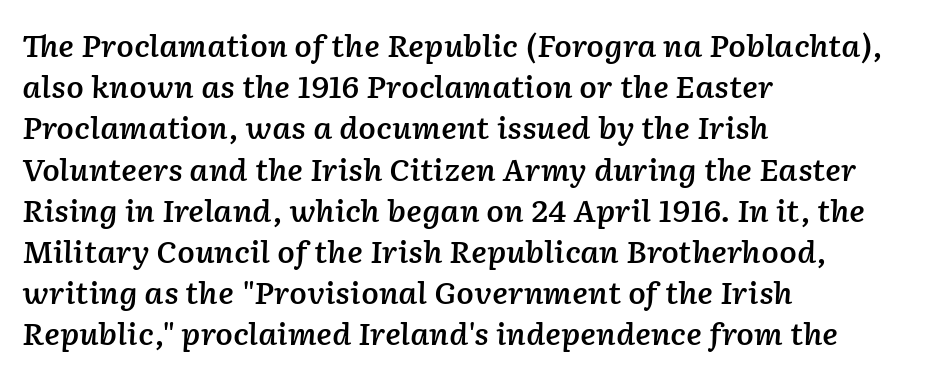
The image shows 29 px semibold type, italic (leaning right); set left-aligned, normal line spacing (1.42x), normal letter spacing, not underlined; low stroke contrast and a medium x-height.
